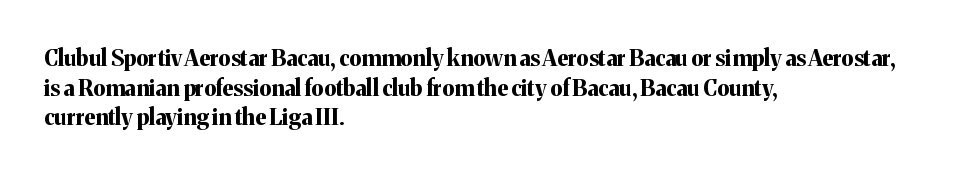
{"italic": "no", "bold": "yes", "underline": "no", "align": "left", "line_spacing": "normal", "line_spacing_ratio": 1.35, "letter_spacing": "normal", "letter_spacing_em": 0.0, "glyph_px": 22}
